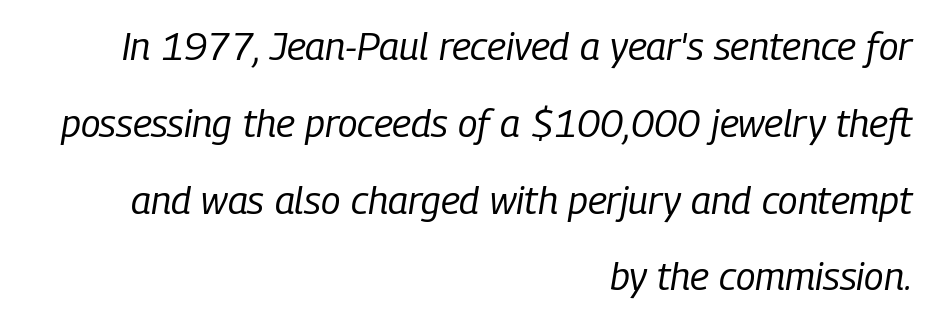
The image shows 39 px regular-weight, condensed type, italic (leaning right); set right-aligned, loose line spacing (1.97x), normal letter spacing, not underlined; low stroke contrast and a medium x-height.
